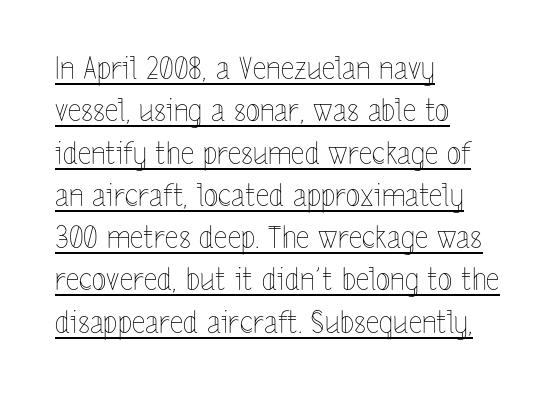
Notice how the stems are strictly vertical — no italics here. This is not heavy type; no bold has been used. There is no visible air inserted between adjacent glyphs. Horizontal bands of white between lines are of average thickness.
